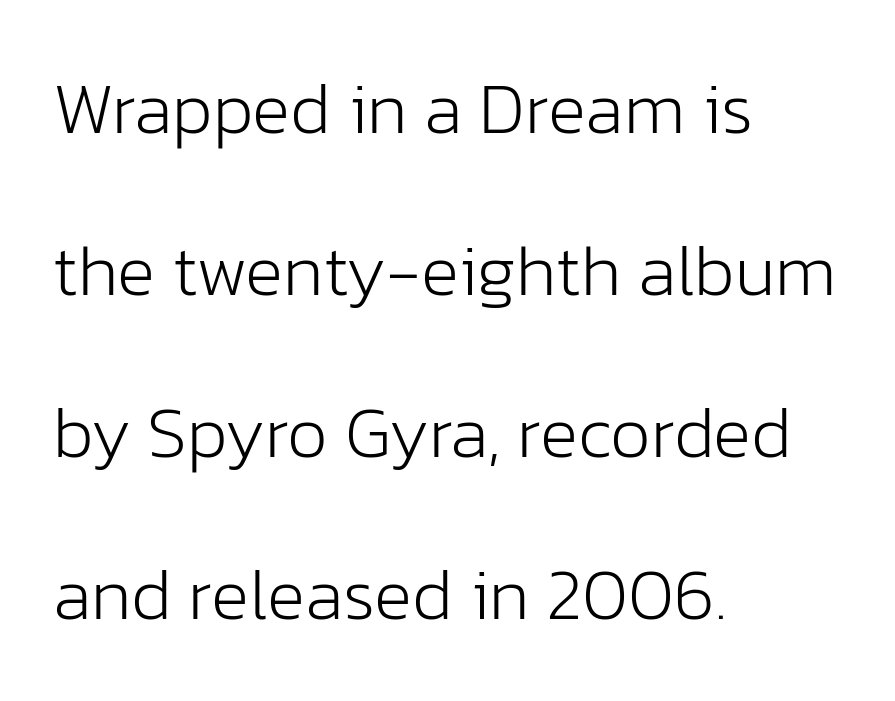
The baseline area is clear. How would I describe the line gaps? Wide and relaxed. Nope, not italic — everything's standing straight. This rendering employs a face without finishing strokes, i.e., a sans-serif. Tracking value appears to be zero — textbook default spacing. The ragged edge is on the right, which tells us the setting is flush left.
